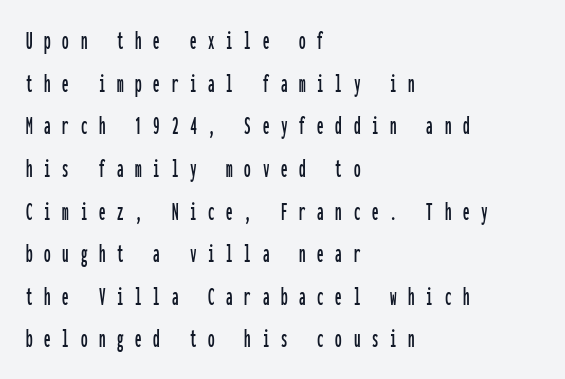
The image shows 26 px text type, upright; set left-aligned, normal line spacing (1.64x), unusually wide letter spacing (+0.45 em), not underlined.
